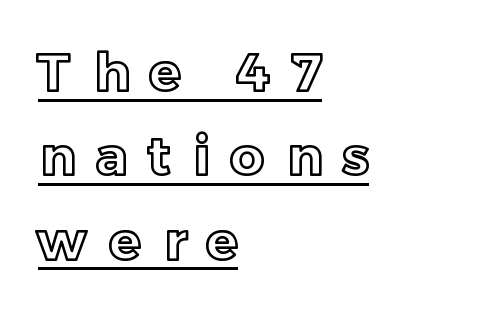
{"italic": "no", "width": "normal", "x_height": "medium", "monospaced": "no", "underline": "yes", "align": "left", "line_spacing": "normal", "line_spacing_ratio": 1.59, "letter_spacing": "wide", "letter_spacing_em": 0.4, "glyph_px": 53}
